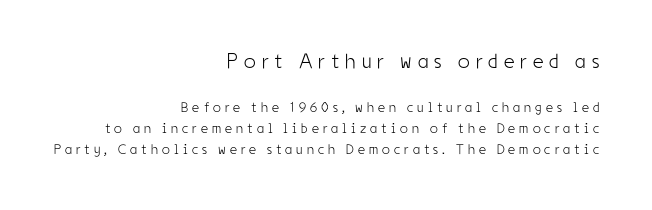
Q: Is the text bold? A: No.
Q: Is the text italic (slanted)? A: No, it is upright.
Q: Is the text underlined? A: No.
Q: How is the paragraph aligned? A: Right-aligned.
Q: Is the spacing between letters normal or unusually wide? A: Unusually wide.
Q: Is the spacing between lines tight, normal or loose? A: Normal.
Q: Which block of text is set in a larger size, the first (top) or the second (bottom)? A: The first (top) one.
